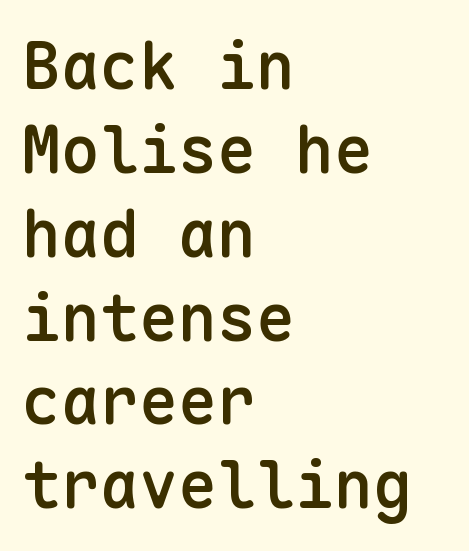
A typesetter would call this zero additional tracking. The designer left line spacing at the default. The letters march in equal steps, a hallmark of fixed-pitch type. Set as a demibold, roughly 600 on the weight scale.
